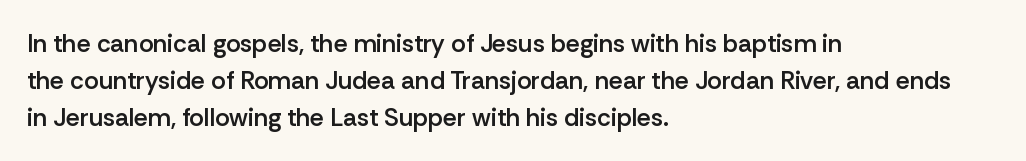
Q: Is the text bold? A: Semi-bold.
Q: Is the text italic (slanted)? A: No, it is upright.
Q: Is the text underlined? A: No.
Q: How is the paragraph aligned? A: Left-aligned.
Q: Is the spacing between letters normal or unusually wide? A: Normal.
Q: Is the spacing between lines tight, normal or loose? A: Normal.
